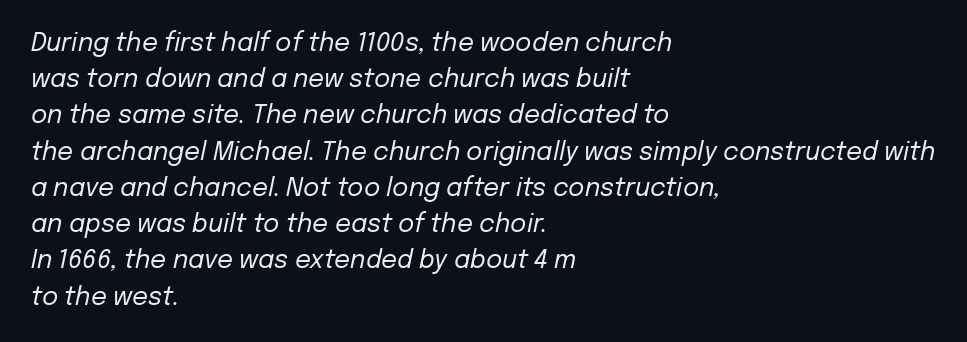
{"italic": "yes", "lean": "right", "slant_degrees": 12, "bold": "no", "underline": "no", "align": "left", "line_spacing": "normal", "line_spacing_ratio": 1.45, "letter_spacing": "normal", "letter_spacing_em": 0.0, "glyph_px": 25}
